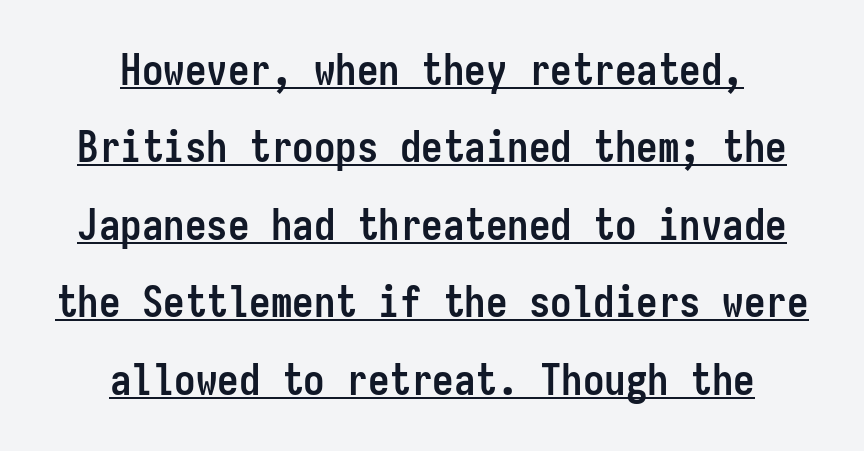
Q: Is the text bold? A: Yes.
Q: Is the text italic (slanted)? A: No, it is upright.
Q: Is the typeface a serif or a sans-serif typeface? A: Sans-serif.
Q: Is the text underlined? A: Yes.
Q: How is the paragraph aligned? A: Centered.
Q: Is the spacing between letters normal or unusually wide? A: Normal.
Q: Width (condensed, normal, or wide)? A: Condensed.
Q: Stroke contrast? A: Low.
Q: x-height? A: Medium.
Q: Monospaced? A: Yes.
